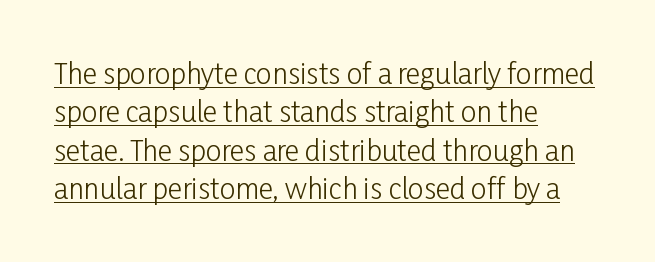
{"serif": "no", "italic": "no", "bold": "no", "weight": "light", "width": "condensed", "stroke_contrast": "low", "x_height": "medium", "monospaced": "no", "underline": "yes", "align": "left", "line_spacing": "normal", "line_spacing_ratio": 1.37, "letter_spacing": "normal", "letter_spacing_em": 0.0, "glyph_px": 28}
